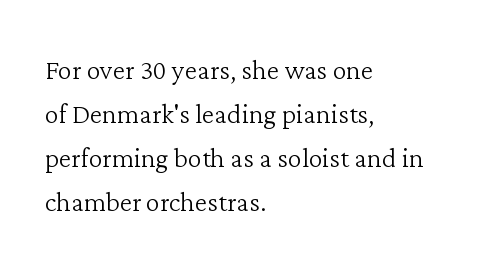
The type sits square on the baseline with zero lean. Quick note: interline space is typical. How are the letters spaced? Ordinarily, with no added tracking. Caption: face not bold, strokes unweighted.
